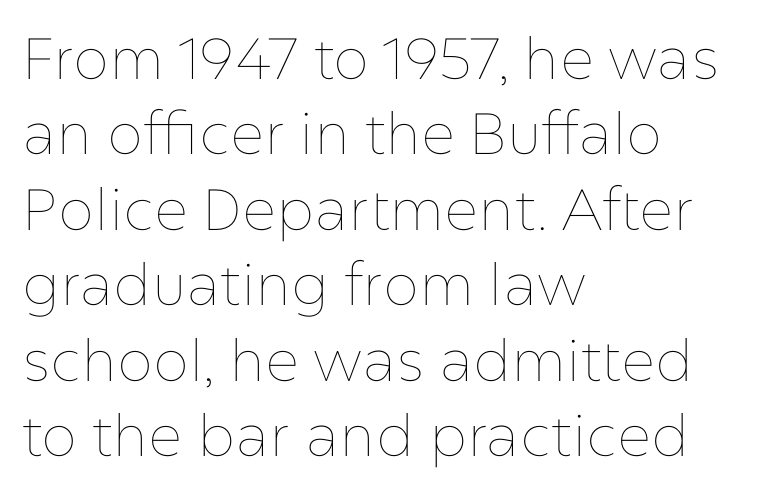
{"italic": "no", "bold": "no", "weight": "thin", "width": "normal", "stroke_contrast": "low", "x_height": "medium", "monospaced": "no", "underline": "no", "align": "left", "line_spacing": "normal", "line_spacing_ratio": 1.3, "letter_spacing": "normal", "letter_spacing_em": 0.0, "glyph_px": 58}
